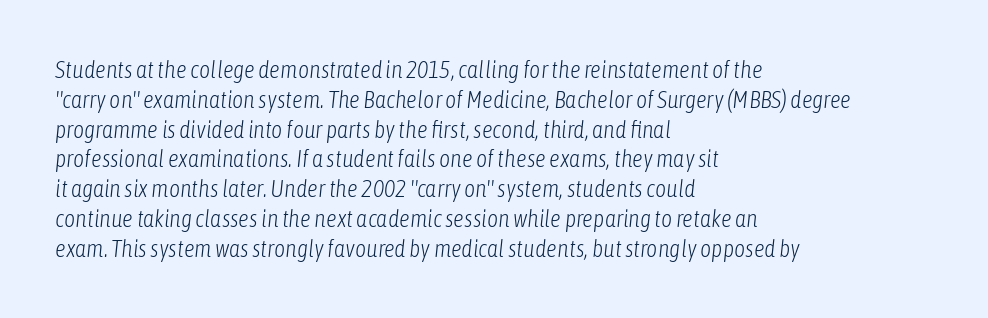
The image shows 24 px text type, italic (leaning right); set left-aligned, line spacing 1.24x, normal letter spacing, not underlined.
